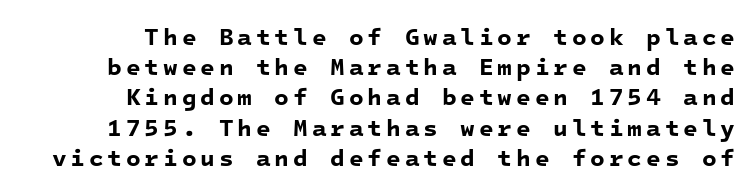
{"bold": "yes", "underline": "no", "align": "right", "line_spacing": "normal", "line_spacing_ratio": 1.26, "glyph_px": 24}
